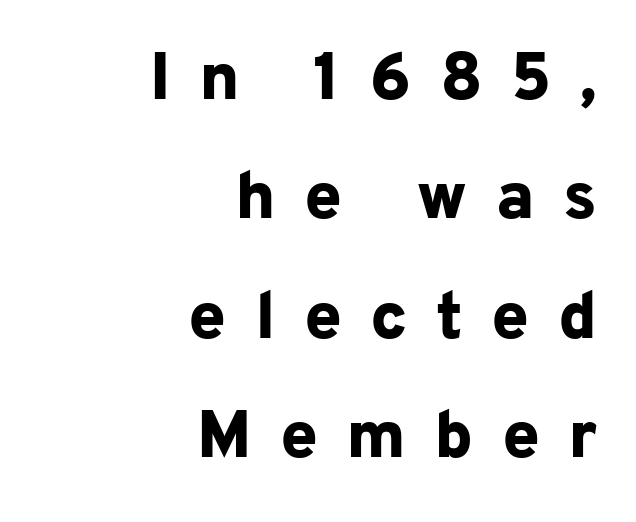
Q: Is the text bold? A: Yes.
Q: Is the text italic (slanted)? A: No, it is upright.
Q: Is the typeface a serif or a sans-serif typeface? A: Sans-serif.
Q: Is the text underlined? A: No.
Q: How is the paragraph aligned? A: Right-aligned.
Q: Is the spacing between letters normal or unusually wide? A: Unusually wide.
Q: Width (condensed, normal, or wide)? A: Normal.
Q: Stroke contrast? A: Low.
Q: x-height? A: Medium.
Q: Monospaced? A: No.
